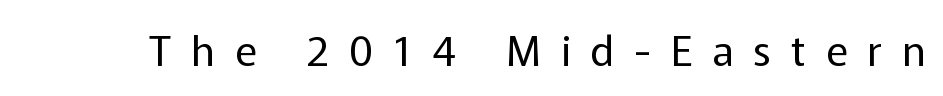
Q: Is the text bold? A: No.
Q: Is the text italic (slanted)? A: No, it is upright.
Q: Is the typeface a serif or a sans-serif typeface? A: Sans-serif.
Q: Is the text underlined? A: No.
Q: Is the spacing between letters normal or unusually wide? A: Unusually wide.
Q: Width (condensed, normal, or wide)? A: Normal.
Q: Stroke contrast? A: Low.
Q: x-height? A: Medium.
Q: Monospaced? A: No.
